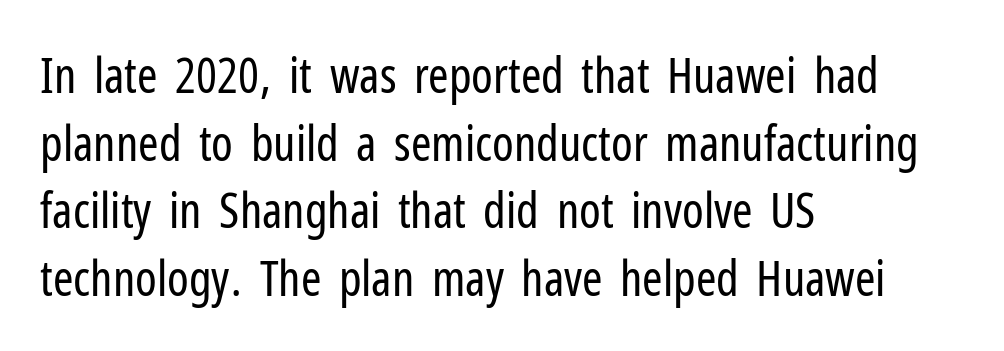
Q: Is the text bold? A: No.
Q: Is the text italic (slanted)? A: No, it is upright.
Q: Is the typeface a serif or a sans-serif typeface? A: Sans-serif.
Q: Is the text underlined? A: No.
Q: How is the paragraph aligned? A: Left-aligned.
Q: Is the spacing between letters normal or unusually wide? A: Normal.
Q: Is the spacing between lines tight, normal or loose? A: Normal.
Q: Width (condensed, normal, or wide)? A: Condensed.
Q: Stroke contrast? A: Low.
Q: x-height? A: Medium.
Q: Monospaced? A: No.
